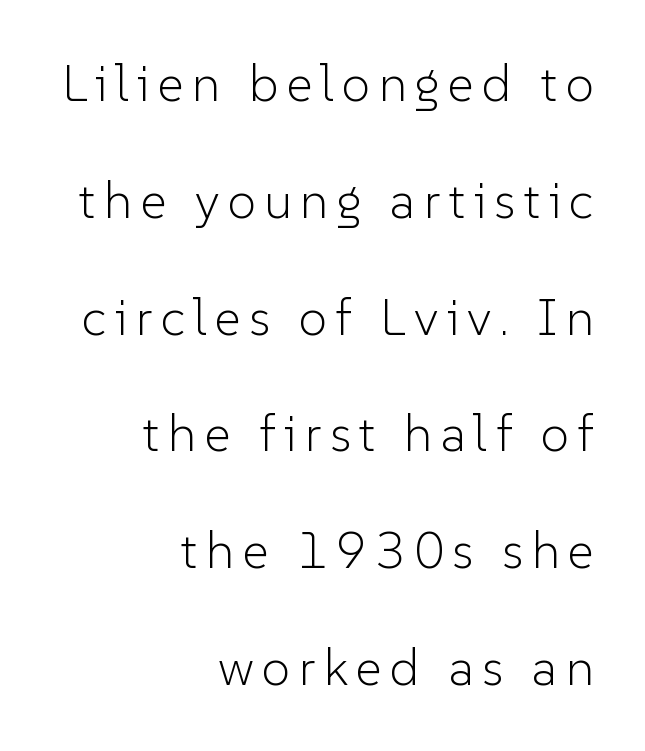
{"serif": "no", "italic": "no", "bold": "no", "weight": "light", "width": "normal", "stroke_contrast": "low", "x_height": "medium", "monospaced": "no", "underline": "no", "align": "right", "line_spacing": "loose", "line_spacing_ratio": 2.29, "glyph_px": 51}
